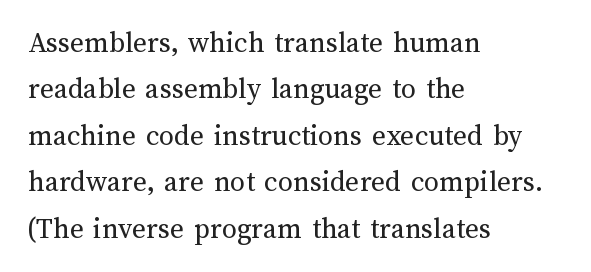
The image shows 30 px regular-weight type, upright; set left-aligned, normal line spacing (1.55x), normal letter spacing, not underlined; medium stroke contrast and a medium x-height.
